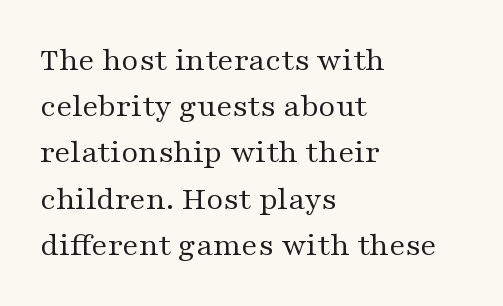
How would I describe the line gaps? Plain and ordinary. Examine the stroke ends and you'll spot serifs. Is this a fixed-width face? No — the glyphs have proportional, varying widths. This is roman type, the default non-slanted kind. Any mark beneath the type? The region is blank.
